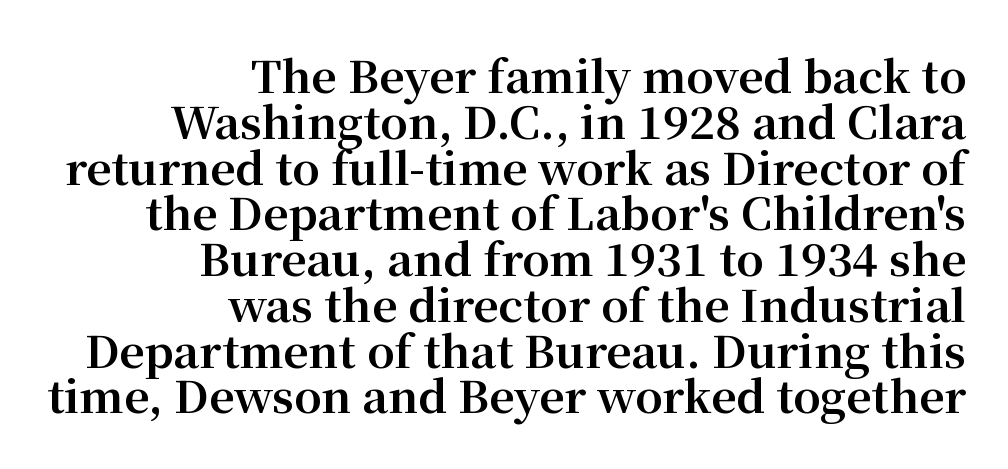
Think of a printed novel: that variable character pitch is what you see here. Anything drawn beneath the words? Only blank space. You can tell it's not italic because the verticals are truly vertical. The rendering shows small feet on the letterforms — a serif design.
